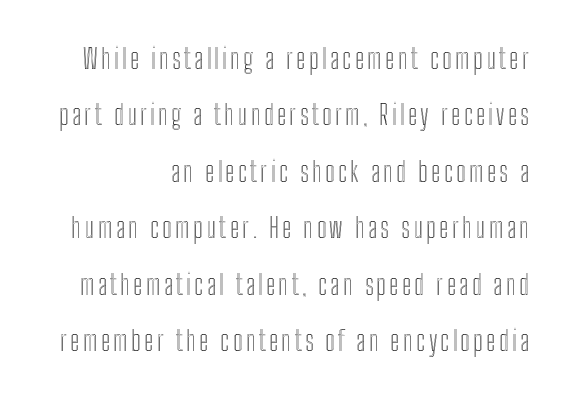
Q: Is the text italic (slanted)? A: No, it is upright.
Q: Is the text underlined? A: No.
Q: Is the spacing between lines tight, normal or loose? A: Loose.
